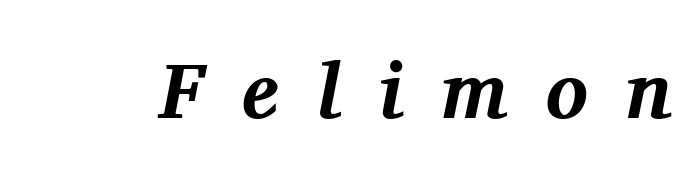
Spacing verdict: proportional, widths tailored to each character. I'd describe the lettering as bold — thick and assertive. Compared with typical body copy, the letter spacing here is much looser. Rendered with sloped, italic letterforms. Bare-footed words on every line. The font family rendered here belongs to the serif group.
